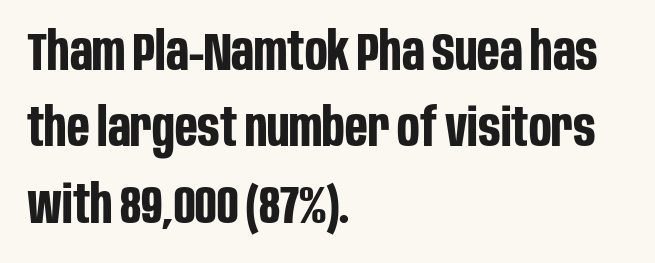
Q: Is the text bold? A: Yes.
Q: Is the text italic (slanted)? A: No, it is upright.
Q: Is the typeface a serif or a sans-serif typeface? A: Sans-serif.
Q: Is the text underlined? A: No.
Q: How is the paragraph aligned? A: Left-aligned.
Q: Is the spacing between letters normal or unusually wide? A: Normal.
Q: Is the spacing between lines tight, normal or loose? A: Normal.
Q: Width (condensed, normal, or wide)? A: Condensed.
Q: Stroke contrast? A: Low.
Q: x-height? A: Large.
Q: Monospaced? A: No.
